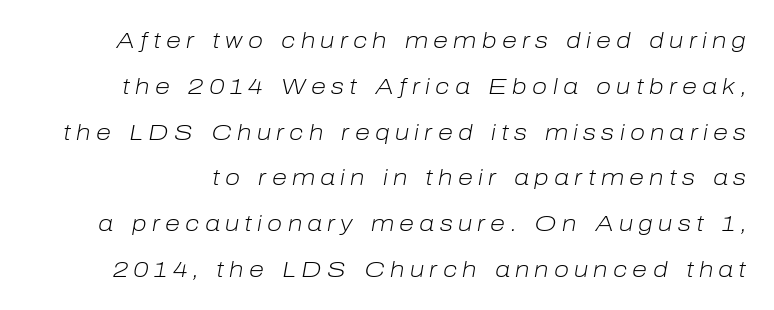
Caption: face not bold, strokes unweighted. This sample trades compactness for vertical openness between lines. Tracking value appears strongly positive — letters spread wide. Nobody drew a line under any word here. Posture: slanted.
